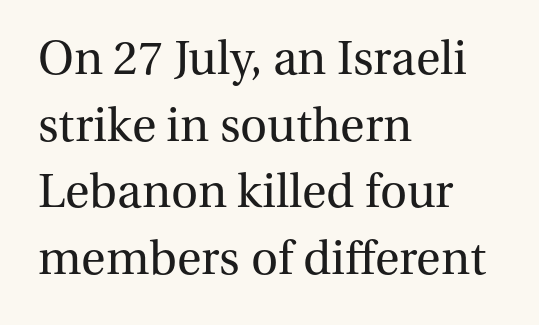
{"serif": "yes", "italic": "no", "bold": "no", "weight": "regular", "width": "normal", "stroke_contrast": "medium", "x_height": "medium", "monospaced": "no", "underline": "no", "align": "left", "line_spacing": "normal", "line_spacing_ratio": 1.42, "letter_spacing": "normal", "letter_spacing_em": 0.0, "glyph_px": 47}
